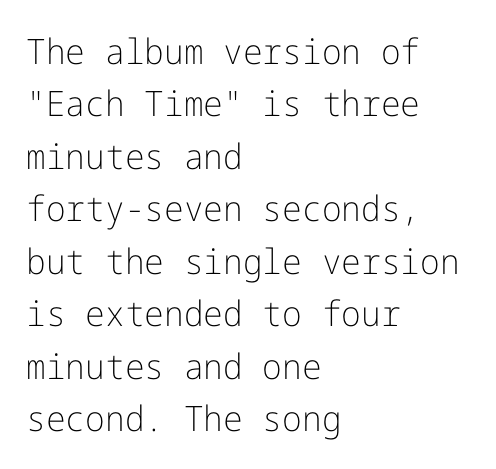
Q: Is the text bold? A: No.
Q: Is the text italic (slanted)? A: No, it is upright.
Q: Is the typeface a serif or a sans-serif typeface? A: Sans-serif.
Q: Is the text underlined? A: No.
Q: How is the paragraph aligned? A: Left-aligned.
Q: Is the spacing between letters normal or unusually wide? A: Normal.
Q: Is the spacing between lines tight, normal or loose? A: Normal.
Q: Width (condensed, normal, or wide)? A: Normal.
Q: Stroke contrast? A: Low.
Q: x-height? A: Medium.
